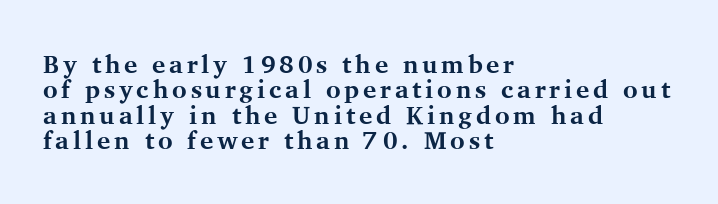
{"italic": "no", "bold": "yes", "underline": "no", "align": "left", "line_spacing": "tight", "line_spacing_ratio": 1.02, "glyph_px": 25}
